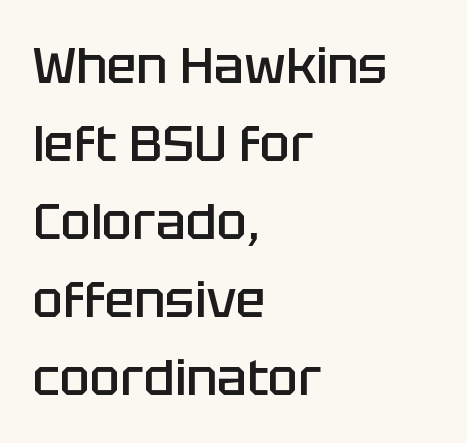
Q: Is the text bold? A: Semi-bold.
Q: Is the text italic (slanted)? A: No, it is upright.
Q: Is the typeface a serif or a sans-serif typeface? A: Sans-serif.
Q: Is the text underlined? A: No.
Q: How is the paragraph aligned? A: Left-aligned.
Q: Is the spacing between letters normal or unusually wide? A: Normal.
Q: Is the spacing between lines tight, normal or loose? A: Normal.
Q: Width (condensed, normal, or wide)? A: Normal.
Q: Stroke contrast? A: Low.
Q: x-height? A: Large.
Q: Monospaced? A: No.
